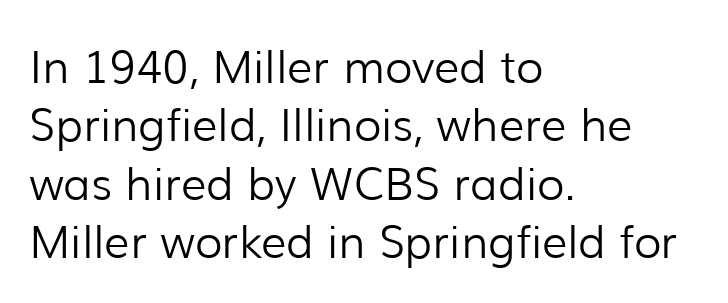
Q: Is the text bold? A: No.
Q: Is the text italic (slanted)? A: No, it is upright.
Q: Is the typeface a serif or a sans-serif typeface? A: Sans-serif.
Q: Is the text underlined? A: No.
Q: How is the paragraph aligned? A: Left-aligned.
Q: Is the spacing between letters normal or unusually wide? A: Normal.
Q: Is the spacing between lines tight, normal or loose? A: Normal.
Q: Width (condensed, normal, or wide)? A: Normal.
Q: Stroke contrast? A: Low.
Q: x-height? A: Medium.
Q: Monospaced? A: No.
